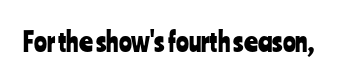
The image shows 27 px text type, upright; set normal letter spacing, not underlined.
